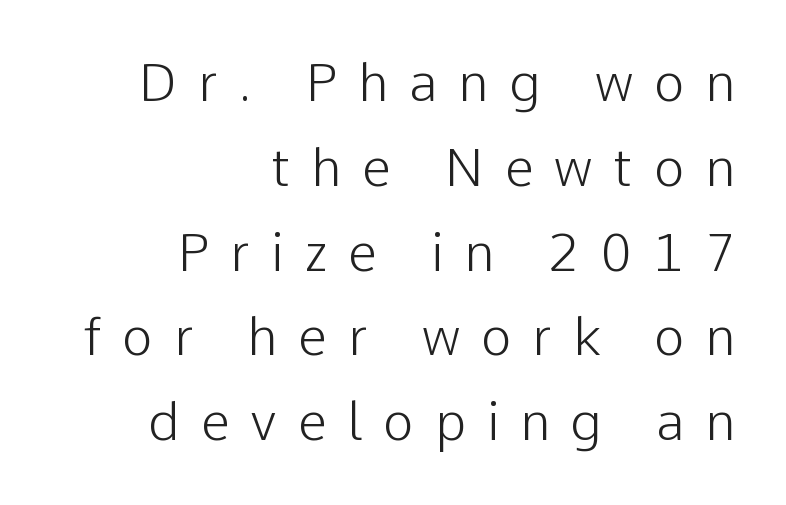
The image shows 52 px light sans-serif type, upright; set right-aligned, normal line spacing (1.63x), unusually wide letter spacing (+0.4 em), not underlined; low stroke contrast and a medium x-height.
